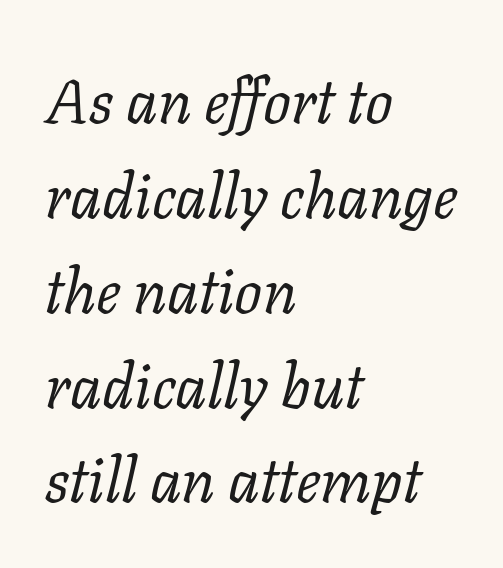
It's the slanting kind of type. Is there much room between lines? A standard amount, neither cramped nor airy. Caption: standard tracking, unaltered. The letters advance in unequal steps, a hallmark of proportional type.
